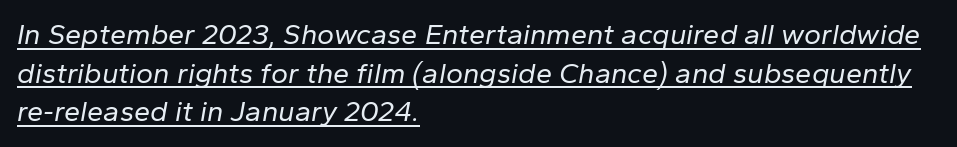
The image shows 29 px regular-weight type, italic (leaning right); set left-aligned, normal line spacing (1.33x), normal letter spacing, underlined; low stroke contrast and a medium x-height.
